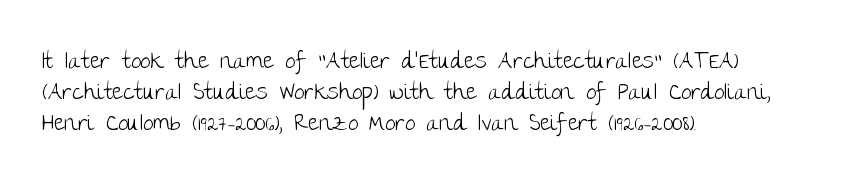
{"italic": "no", "bold": "no", "underline": "no", "align": "left", "line_spacing": "normal", "line_spacing_ratio": 1.35, "letter_spacing": "normal", "letter_spacing_em": 0.0, "glyph_px": 23}
